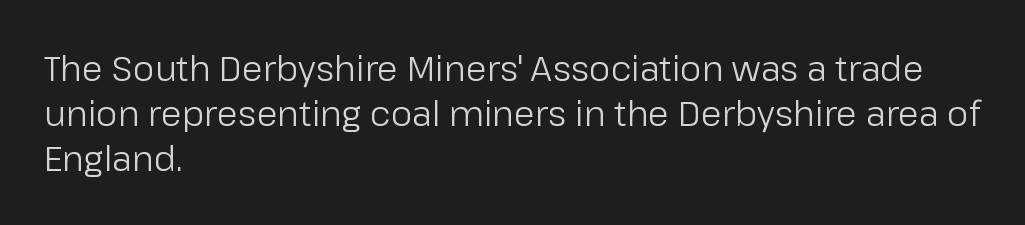
{"serif": "no", "italic": "no", "bold": "no", "weight": "regular", "width": "normal", "stroke_contrast": "low", "x_height": "medium", "monospaced": "no", "underline": "no", "align": "left", "line_spacing": "normal", "line_spacing_ratio": 1.32, "letter_spacing": "normal", "letter_spacing_em": 0.0, "glyph_px": 34}
